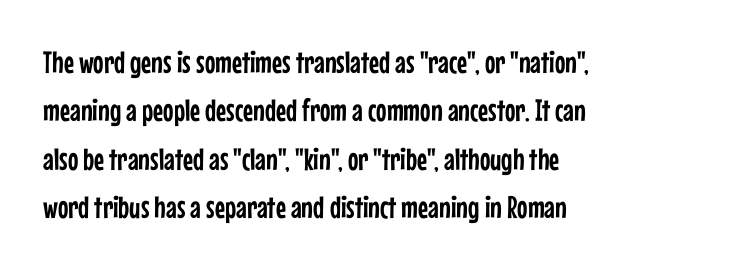
Q: Is the text italic (slanted)? A: No, it is upright.
Q: Is the typeface a serif or a sans-serif typeface? A: Sans-serif.
Q: Is the text underlined? A: No.
Q: How is the paragraph aligned? A: Left-aligned.
Q: Is the spacing between letters normal or unusually wide? A: Normal.
Q: Is the spacing between lines tight, normal or loose? A: Normal.
Q: Width (condensed, normal, or wide)? A: Condensed.
Q: Stroke contrast? A: Low.
Q: x-height? A: Medium.
Q: Monospaced? A: No.
